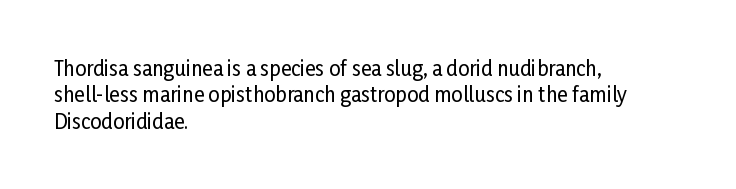
The image shows 20 px text type, upright; set left-aligned, normal line spacing (1.32x), normal letter spacing, not underlined.
